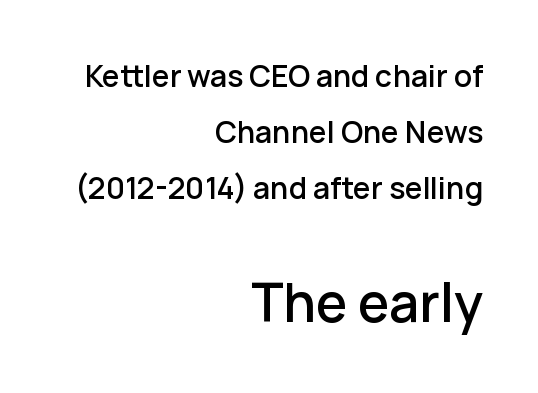
The image shows 53 px sans-serif type, upright; set right-aligned, line spacing 1.86x, normal letter spacing, not underlined; the second (bottom) block is 1.77x larger; low stroke contrast and a medium x-height.
